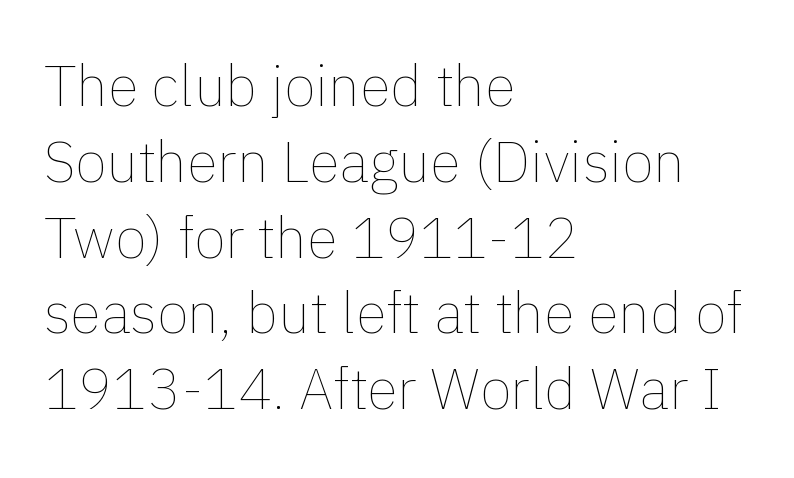
{"italic": "no", "bold": "no", "weight": "thin", "width": "normal", "stroke_contrast": "low", "x_height": "medium", "monospaced": "no", "underline": "no", "align": "left", "line_spacing": "normal", "line_spacing_ratio": 1.33, "letter_spacing": "normal", "letter_spacing_em": 0.0, "glyph_px": 57}
